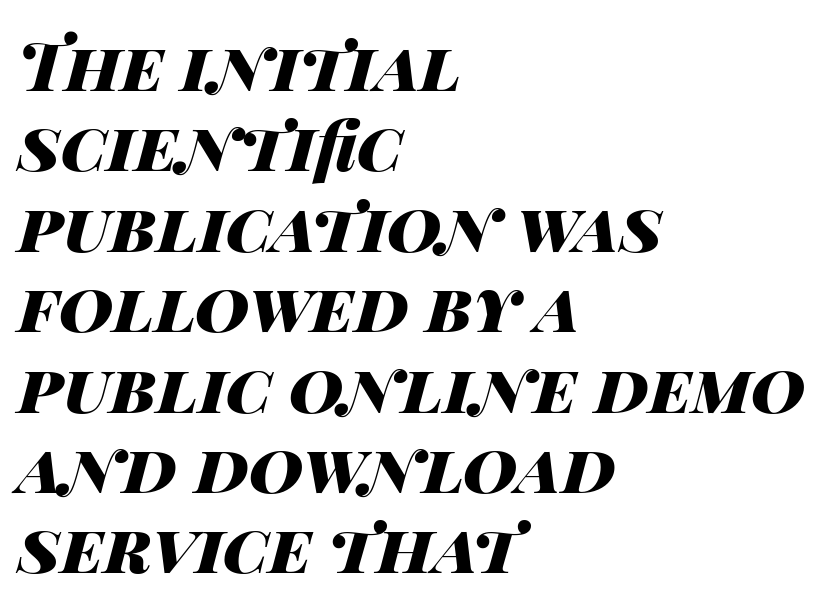
{"italic": "yes", "lean": "right", "slant_degrees": 14, "bold": "yes", "weight": "heavy", "width": "wide", "stroke_contrast": "high", "x_height": "large", "monospaced": "no", "underline": "no", "align": "left", "line_spacing_ratio": 1.2, "letter_spacing": "normal", "letter_spacing_em": 0.0, "glyph_px": 67}
